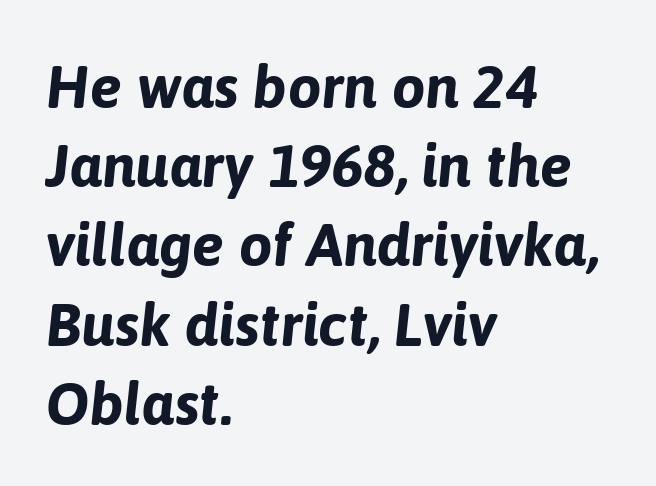
Nobody touched the tracking dial on this one. Visually the block forms a straight wall on the left and a jagged coastline on the right. These lines are rendered in a variable-pitch font. If you drew a line through each stem, it would be angled. The glyphs are unaccompanied by any horizontal stroke below them. The glyphs have the mass of a bold cut.
